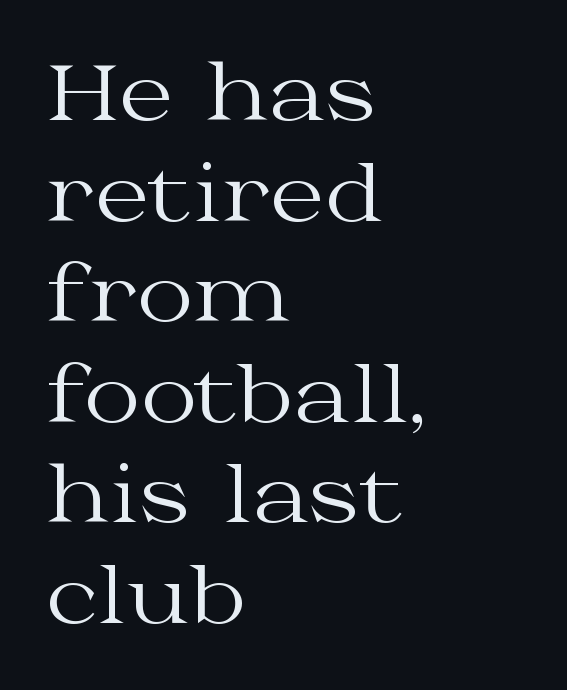
The image shows 78 px regular-weight, wide serif type, upright; set left-aligned, normal line spacing (1.29x), normal letter spacing, not underlined; medium stroke contrast and a medium x-height.
